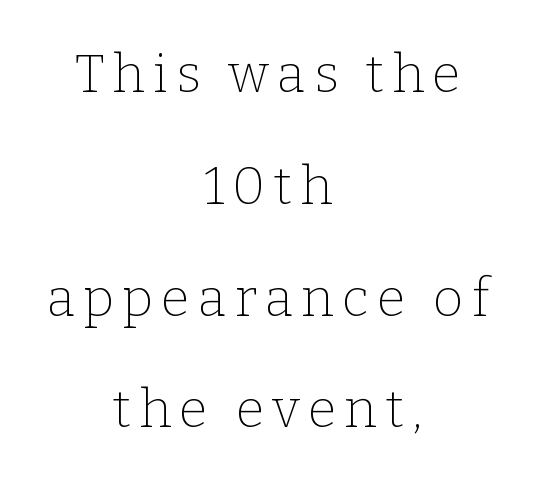
The image shows 53 px thin serif type, upright; set centered, loose line spacing (2.11x), not underlined; low stroke contrast and a medium x-height.
